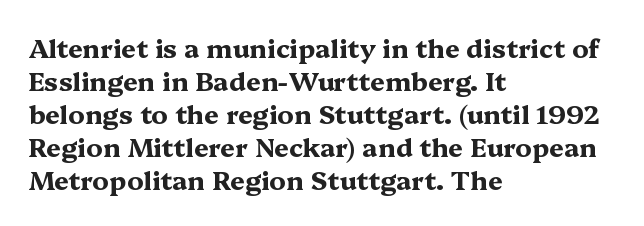
{"italic": "no", "bold": "yes", "underline": "no", "align": "left", "line_spacing": "normal", "line_spacing_ratio": 1.27, "letter_spacing": "normal", "letter_spacing_em": 0.0, "glyph_px": 26}
